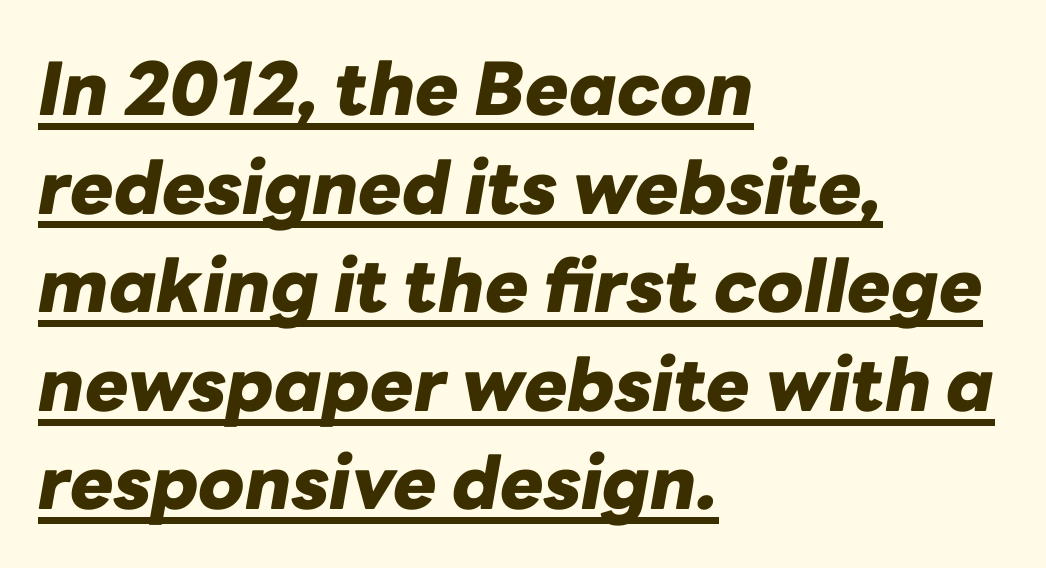
The image shows 73 px heavy type, italic (leaning right); set left-aligned, normal line spacing (1.35x), normal letter spacing, underlined; low stroke contrast and a medium x-height.
